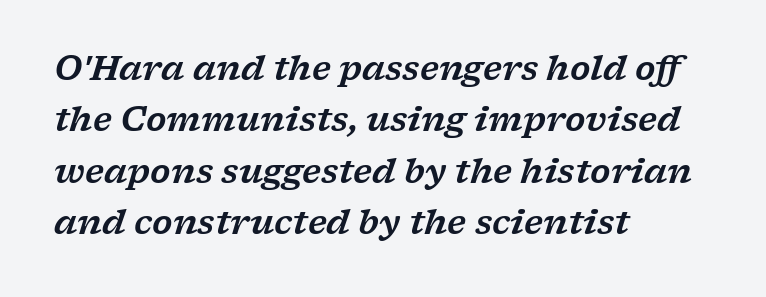
The image shows 33 px wide serif type, italic (leaning right); set left-aligned, normal line spacing (1.56x), normal letter spacing, not underlined; low stroke contrast and a medium x-height.
